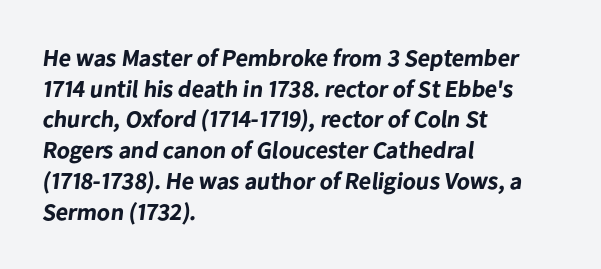
{"bold": "yes", "underline": "no", "align": "left", "line_spacing": "normal", "line_spacing_ratio": 1.28, "letter_spacing": "normal", "letter_spacing_em": 0.0, "glyph_px": 24}
